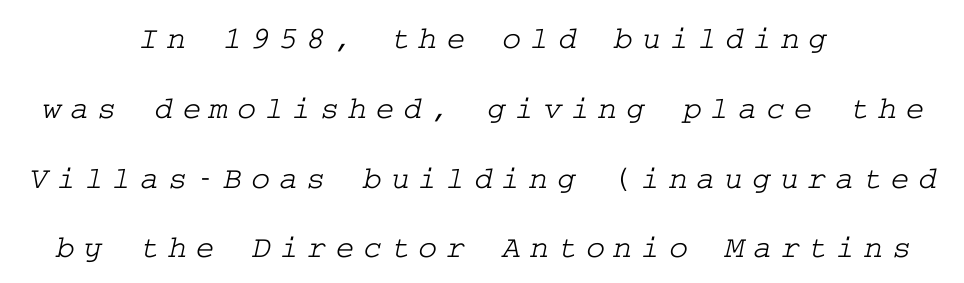
The rendering positions every line midway between the sides. The glyphs are unaccompanied by any horizontal stroke below them. Summary of vertical rhythm: relaxed, with wide interline spacing. The rendering shows small feet on the letterforms — a serif design.
